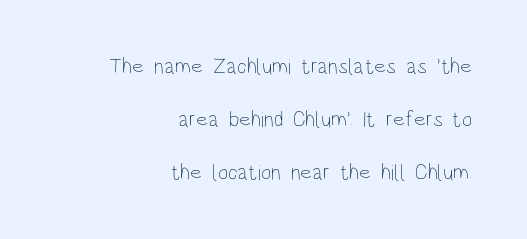
The image shows 22 px text type, upright; set right-aligned, loose line spacing (2.4x), normal letter spacing, not underlined.
